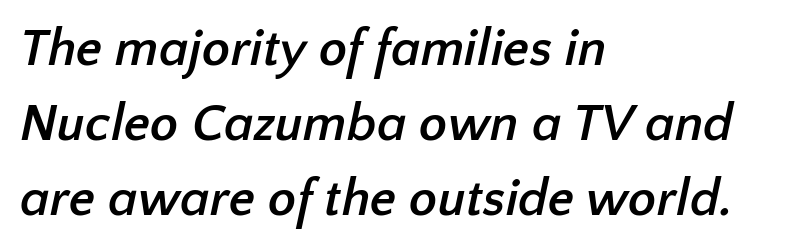
Q: Is the text bold? A: Yes.
Q: Is the typeface a serif or a sans-serif typeface? A: Sans-serif.
Q: Is the text underlined? A: No.
Q: How is the paragraph aligned? A: Left-aligned.
Q: Is the spacing between letters normal or unusually wide? A: Normal.
Q: Is the spacing between lines tight, normal or loose? A: Normal.
Q: Width (condensed, normal, or wide)? A: Normal.
Q: Stroke contrast? A: Low.
Q: x-height? A: Medium.
Q: Monospaced? A: No.
